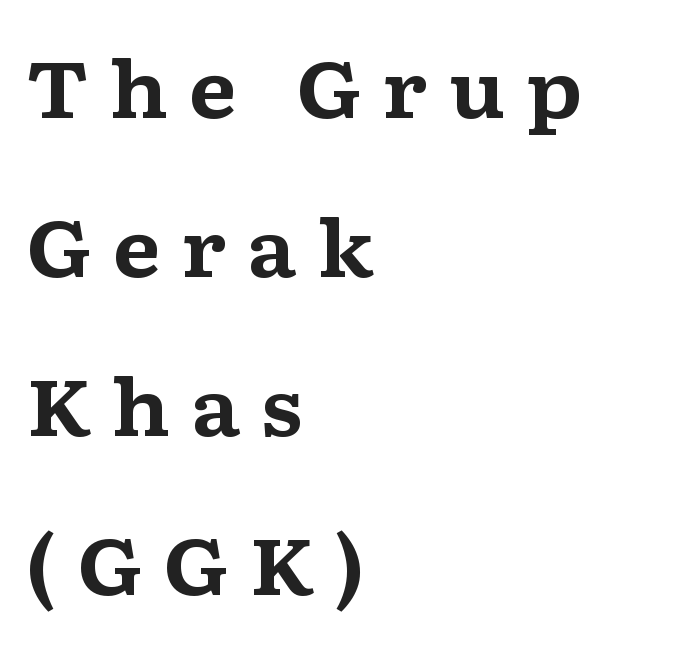
{"serif": "yes", "italic": "no", "bold": "yes", "weight": "bold", "width": "wide", "stroke_contrast": "medium", "x_height": "medium", "monospaced": "no", "underline": "no", "align": "left", "line_spacing": "loose", "line_spacing_ratio": 2.04, "letter_spacing": "wide", "letter_spacing_em": 0.26, "glyph_px": 78}
